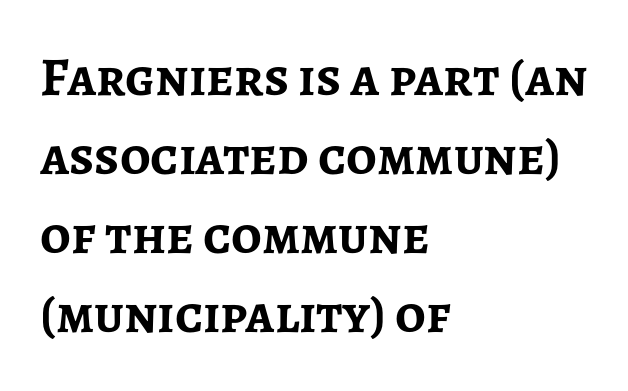
The image shows 54 px semibold sans-serif type, upright; set left-aligned, normal line spacing (1.46x), normal letter spacing, not underlined; low stroke contrast and a medium x-height.
